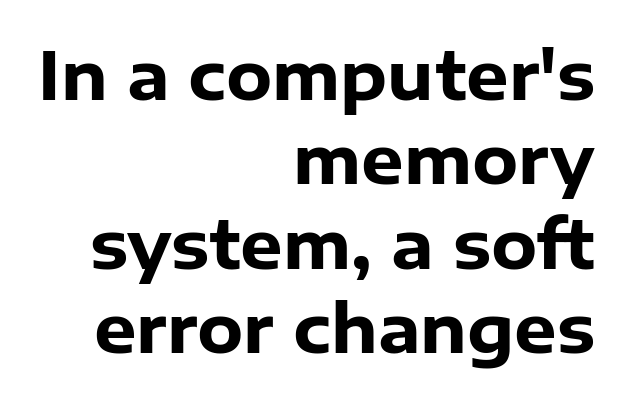
As a designer I'd log this as weight 700, bold. These lines sit exactly where default settings would place them. Observe the absence of serifs on each vertical stroke in this sample. Only glyphs here, with clear space below each row. Spacing between characters is what you'd get straight out of the box.
